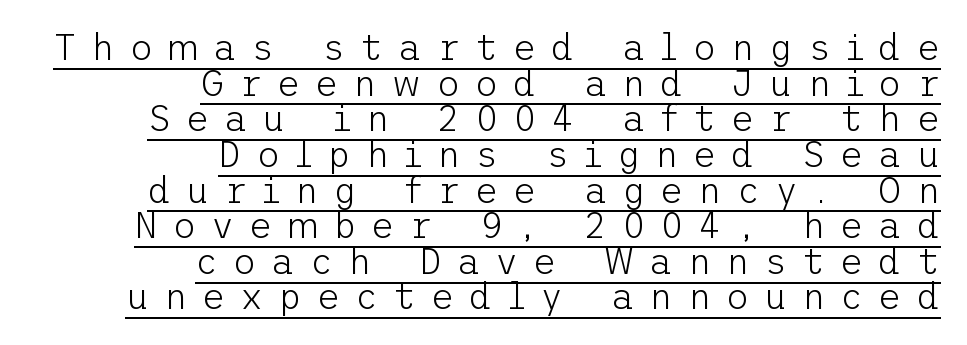
{"serif": "no", "italic": "no", "bold": "no", "weight": "light", "width": "normal", "stroke_contrast": "low", "x_height": "medium", "underline": "yes", "align": "right", "line_spacing": "tight", "line_spacing_ratio": 0.99, "letter_spacing": "wide", "letter_spacing_em": 0.41, "glyph_px": 36}
